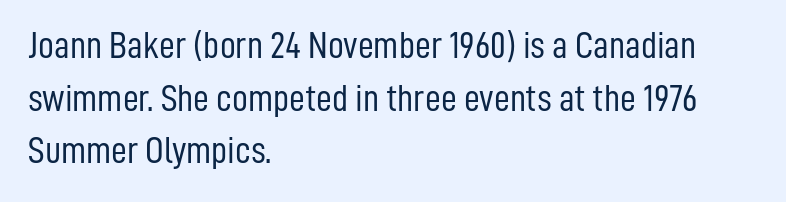
Q: Is the text bold? A: No.
Q: Is the text italic (slanted)? A: No, it is upright.
Q: Is the typeface a serif or a sans-serif typeface? A: Sans-serif.
Q: Is the text underlined? A: No.
Q: How is the paragraph aligned? A: Left-aligned.
Q: Is the spacing between letters normal or unusually wide? A: Normal.
Q: Is the spacing between lines tight, normal or loose? A: Normal.
Q: Width (condensed, normal, or wide)? A: Condensed.
Q: Stroke contrast? A: Low.
Q: x-height? A: Medium.
Q: Monospaced? A: No.
